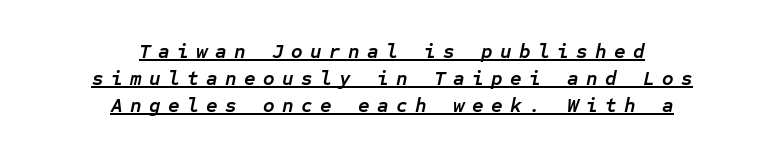
The image shows 20 px bold type, italic (leaning right); set centered, normal line spacing (1.34x), unusually wide letter spacing (+0.37 em), underlined.
